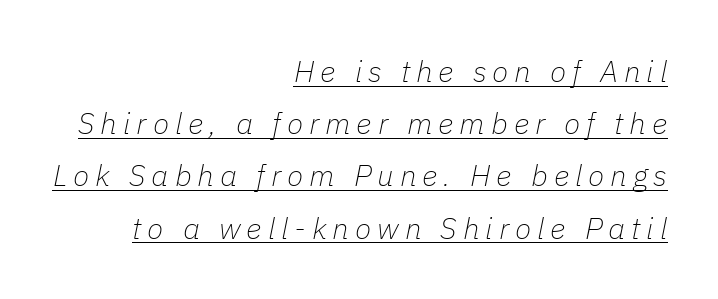
Q: Is the text bold? A: No.
Q: Is the text italic (slanted)? A: Yes, it leans right by about 11 degrees.
Q: Is the text underlined? A: Yes.
Q: How is the paragraph aligned? A: Right-aligned.
Q: Is the spacing between letters normal or unusually wide? A: Unusually wide.
Q: Width (condensed, normal, or wide)? A: Normal.
Q: Stroke contrast? A: Low.
Q: x-height? A: Medium.
Q: Monospaced? A: No.
